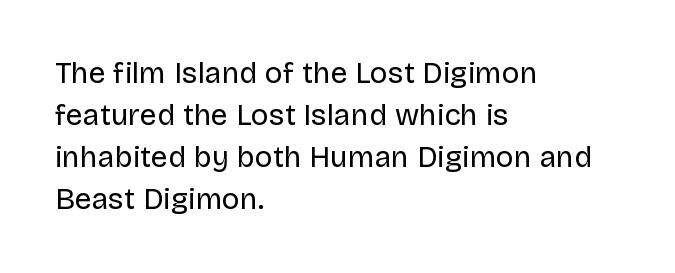
Character widths vary here, with narrow letters taking less room than wide ones. The gaps between neighbouring characters are ordinary and unremarkable. All the whitespace from short lines collects on the right. The passage shown is not underscored anywhere. Compared with a typical body face, this is equally light or lighter still. Nope, not italic — everything's standing straight.
